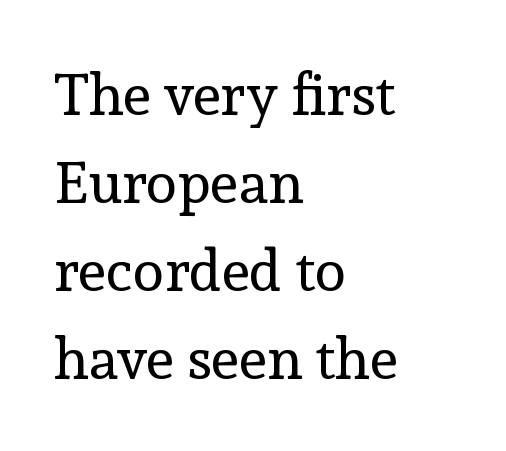
The image shows 58 px regular-weight serif type, upright; set left-aligned, normal line spacing (1.52x), normal letter spacing, not underlined; a medium x-height.
